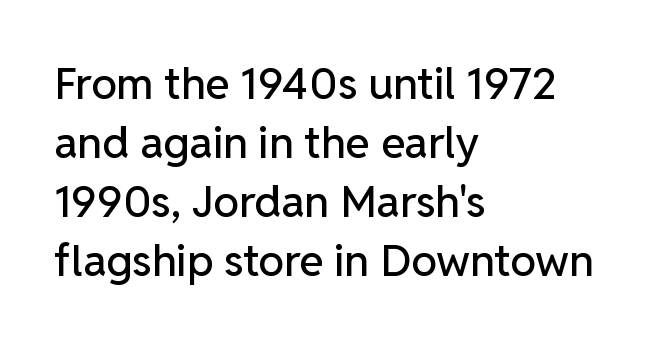
{"serif": "no", "italic": "no", "width": "normal", "stroke_contrast": "low", "x_height": "medium", "monospaced": "no", "underline": "no", "align": "left", "line_spacing": "normal", "line_spacing_ratio": 1.34, "letter_spacing": "normal", "letter_spacing_em": 0.0, "glyph_px": 44}
